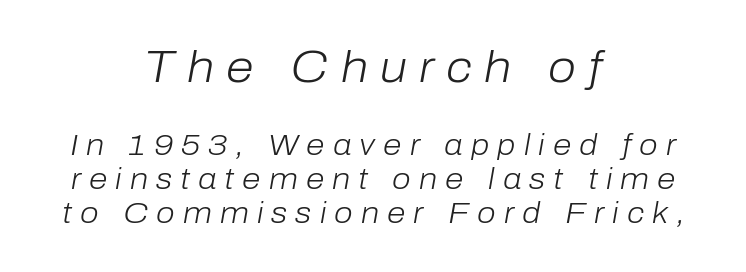
{"italic": "yes", "lean": "right", "slant_degrees": 10, "bold": "no", "weight": "light", "width": "normal", "stroke_contrast": "low", "x_height": "medium", "monospaced": "no", "underline": "no", "align": "center", "line_spacing": "tight", "line_spacing_ratio": 1.12, "letter_spacing": "wide", "letter_spacing_em": 0.27, "larger_block": "first", "size_ratio": 1.5, "glyph_px": 45}
